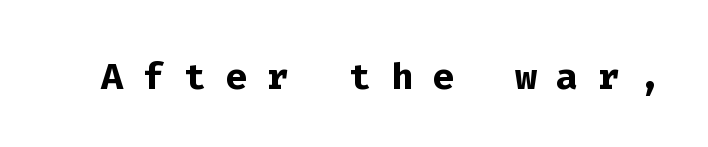
The image shows 52 px semibold sans-serif type, upright, monospaced; set unusually wide letter spacing (+0.37 em), not underlined; low stroke contrast and a medium x-height.
